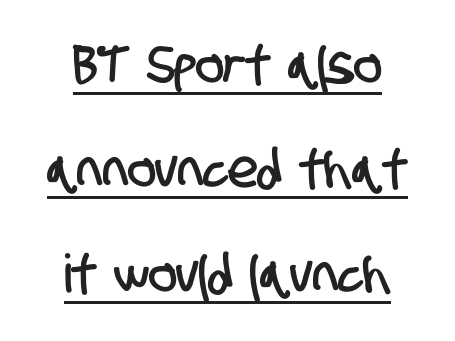
Students, note that the glyphs here touch the page at normal intervals. Think of a printed novel: that variable character pitch is what you see here. The font family rendered here belongs to the sans-serif group. These characters rest on top of a visible drawn line. The lines are spread far apart with generous leading.
